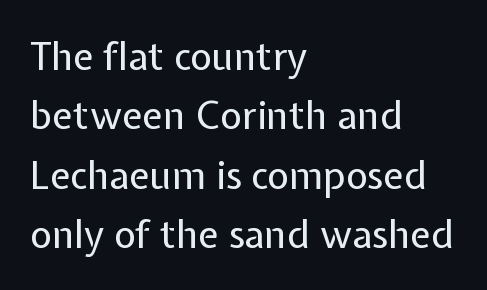
{"serif": "no", "italic": "no", "bold": "no", "weight": "regular", "width": "normal", "stroke_contrast": "low", "x_height": "medium", "monospaced": "no", "underline": "no", "align": "left", "line_spacing": "normal", "line_spacing_ratio": 1.56, "letter_spacing": "normal", "letter_spacing_em": 0.0, "glyph_px": 38}
